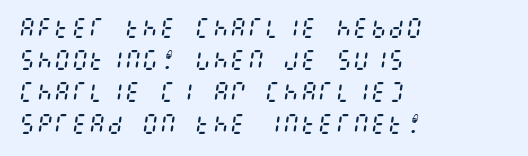
{"italic": "yes", "lean": "right", "slant_degrees": 8, "bold": "no", "underline": "no", "align": "left", "line_spacing": "normal", "line_spacing_ratio": 1.45, "letter_spacing": "normal", "letter_spacing_em": 0.0, "glyph_px": 22}
